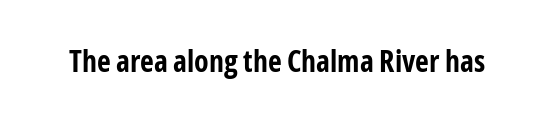
Q: Is the text bold? A: Yes.
Q: Is the text italic (slanted)? A: No, it is upright.
Q: Is the typeface a serif or a sans-serif typeface? A: Sans-serif.
Q: Is the text underlined? A: No.
Q: Is the spacing between letters normal or unusually wide? A: Normal.
Q: Width (condensed, normal, or wide)? A: Condensed.
Q: Stroke contrast? A: Low.
Q: x-height? A: Medium.
Q: Monospaced? A: No.
